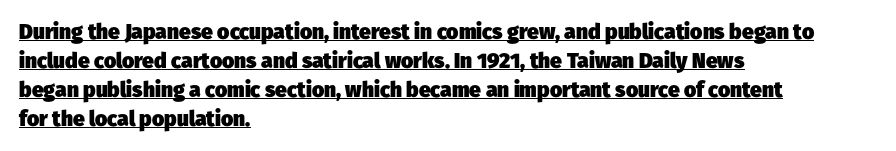
The image shows 21 px bold type; set left-aligned, normal line spacing (1.38x), normal letter spacing, underlined.
